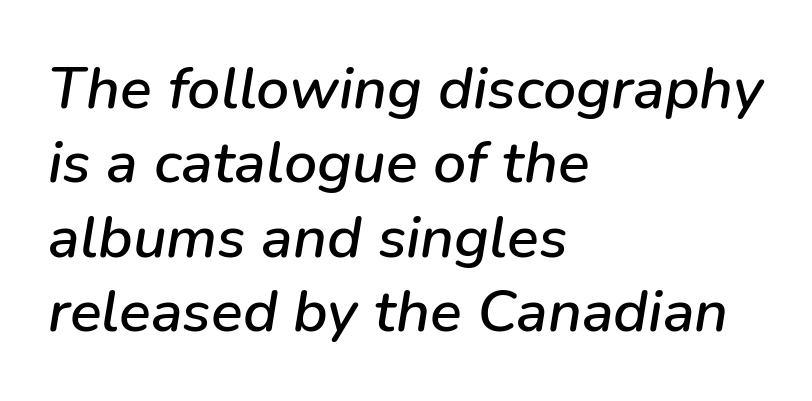
{"italic": "yes", "lean": "right", "slant_degrees": 9, "width": "normal", "stroke_contrast": "low", "x_height": "medium", "monospaced": "no", "underline": "no", "align": "left", "line_spacing": "normal", "line_spacing_ratio": 1.26, "letter_spacing": "normal", "letter_spacing_em": 0.0, "glyph_px": 59}
